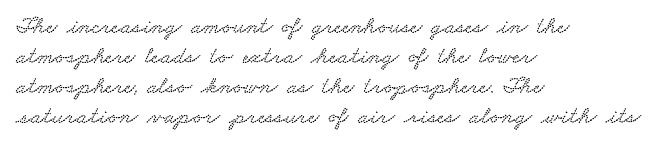
Regular leading. Leftover space on each line is placed entirely after the last word. The strip under each line holds only bare page. How are the letters spaced? Ordinarily, with no added tracking.
